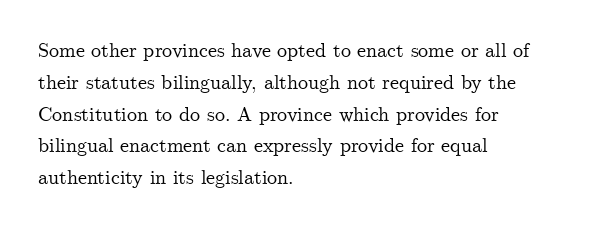
The letterforms sit shoulder to shoulder at normal distance. Ordinary non-slanted type is in use. All the whitespace from short lines collects on the right. The space between consecutive lines is moderate. The area under the type is left untouched.
